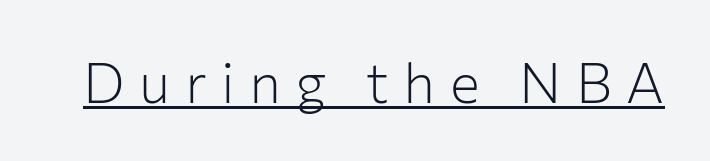
The image shows 56 px light sans-serif type, upright; set unusually wide letter spacing (+0.26 em), underlined; low stroke contrast and a medium x-height.
